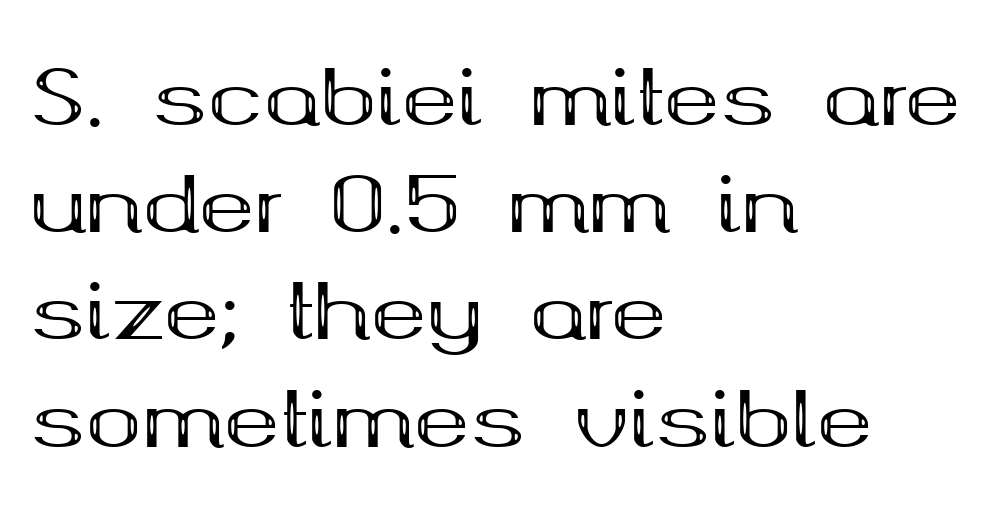
Descenders hang freely into open space. Observe the ordinary spacing: letters are neighbours, not strangers. Which margin do the lines hug? The left one — the right edge is uneven. This sample uses an upright cut, with every glyph sitting square on the baseline. What's the leading like? Ordinary, nothing unusual. These lines are composed in type with serifs.
